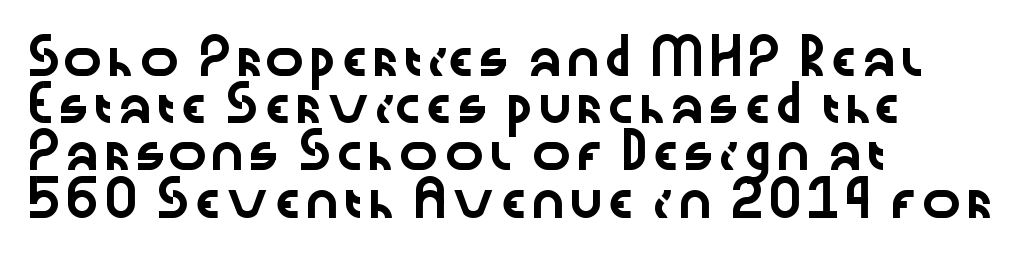
Underline: absent. When letters stand straight like this, we call the style roman or upright. These lines are set flush left with a ragged right edge. Note the varied advance widths — an 'i' is clearly narrower than an 'm'. Each word holds together tightly as a unit, with standard inter-letter gaps. To sum up the face: it is a sans, with no serifs.
